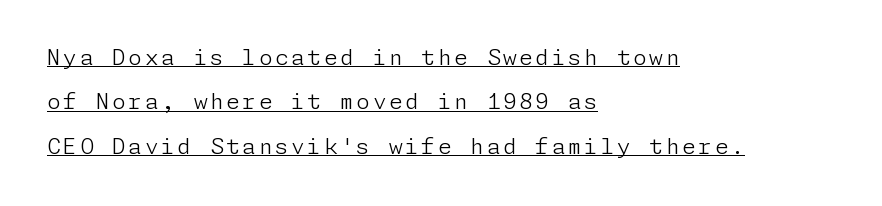
Q: Is the text bold? A: No.
Q: Is the text italic (slanted)? A: No, it is upright.
Q: Is the text underlined? A: Yes.
Q: How is the paragraph aligned? A: Left-aligned.
Q: Is the spacing between lines tight, normal or loose? A: Loose.
